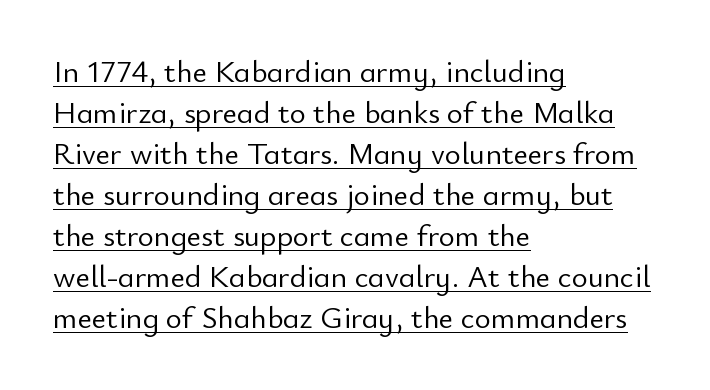
Q: Is the text bold? A: No.
Q: Is the text italic (slanted)? A: No, it is upright.
Q: Is the typeface a serif or a sans-serif typeface? A: Sans-serif.
Q: Is the text underlined? A: Yes.
Q: How is the paragraph aligned? A: Left-aligned.
Q: Is the spacing between letters normal or unusually wide? A: Normal.
Q: Is the spacing between lines tight, normal or loose? A: Normal.
Q: Width (condensed, normal, or wide)? A: Normal.
Q: Stroke contrast? A: Low.
Q: x-height? A: Small.
Q: Monospaced? A: No.
